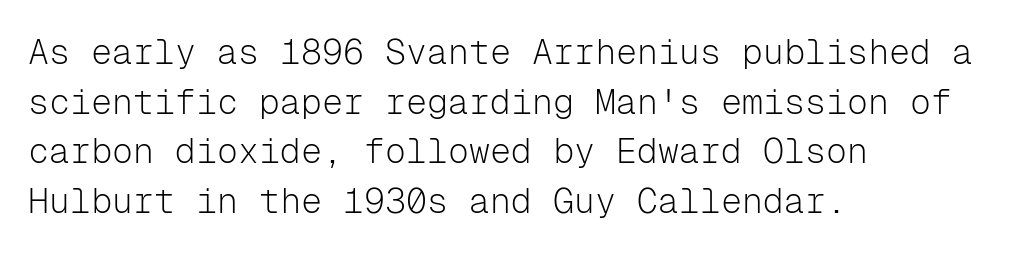
The image shows 35 px light sans-serif type, upright, monospaced; set left-aligned, normal line spacing (1.42x), normal letter spacing, not underlined; low stroke contrast and a medium x-height.
